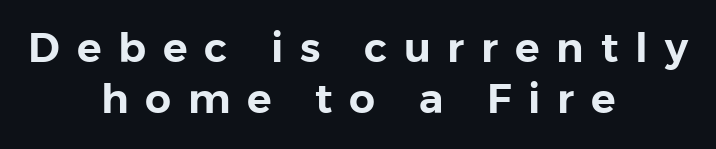
{"serif": "no", "italic": "no", "width": "normal", "stroke_contrast": "low", "x_height": "medium", "monospaced": "no", "underline": "no", "align": "center", "line_spacing": "normal", "line_spacing_ratio": 1.25, "letter_spacing": "wide", "letter_spacing_em": 0.41, "glyph_px": 41}
